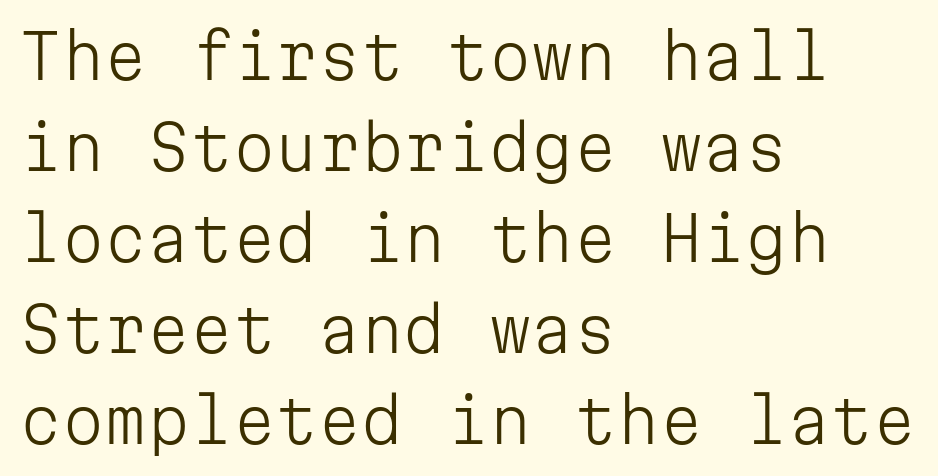
{"serif": "no", "italic": "no", "bold": "no", "weight": "light", "width": "normal", "stroke_contrast": "low", "x_height": "medium", "monospaced": "yes", "underline": "no", "align": "left", "line_spacing": "normal", "line_spacing_ratio": 1.49, "letter_spacing": "normal", "letter_spacing_em": 0.0, "glyph_px": 61}
